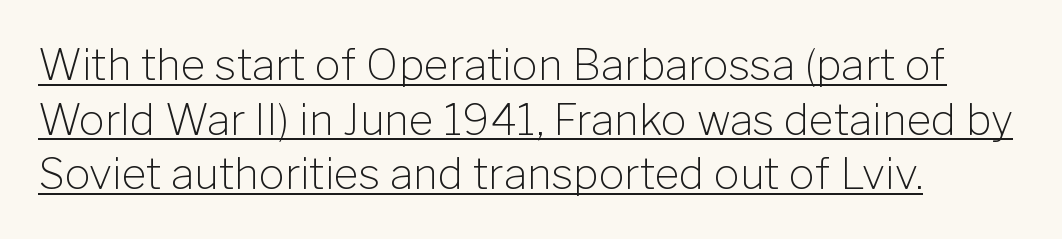
{"serif": "no", "italic": "no", "bold": "no", "weight": "light", "width": "normal", "stroke_contrast": "low", "x_height": "medium", "monospaced": "no", "underline": "yes", "align": "left", "line_spacing": "normal", "line_spacing_ratio": 1.27, "letter_spacing": "normal", "letter_spacing_em": 0.0, "glyph_px": 43}
